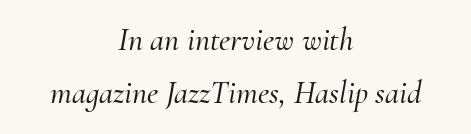
{"serif": "yes", "italic": "yes", "lean": "right", "slant_degrees": 10, "width": "normal", "stroke_contrast": "medium", "x_height": "small", "monospaced": "no", "underline": "no", "align": "center", "line_spacing": "normal", "line_spacing_ratio": 1.66, "letter_spacing": "normal", "letter_spacing_em": 0.0, "glyph_px": 32}
